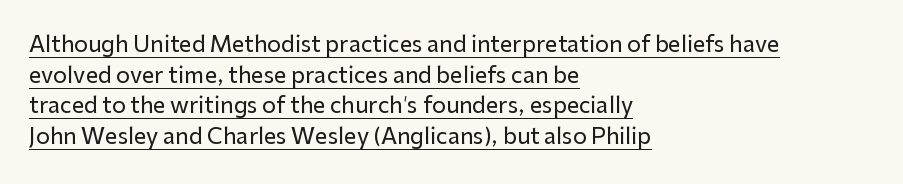
Q: Is the text italic (slanted)? A: No, it is upright.
Q: Is the text underlined? A: Yes.
Q: How is the paragraph aligned? A: Left-aligned.
Q: Is the spacing between letters normal or unusually wide? A: Normal.
Q: Is the spacing between lines tight, normal or loose? A: Normal.
